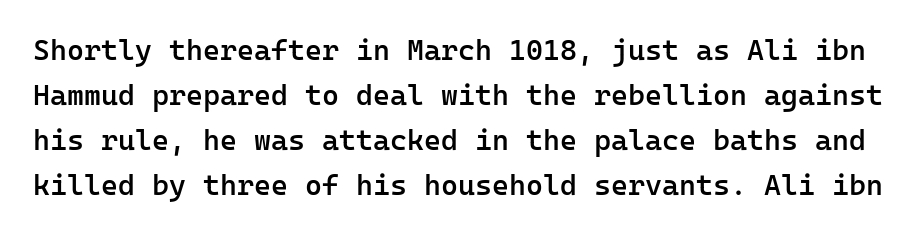
Q: Is the text bold? A: Semi-bold.
Q: Is the text italic (slanted)? A: No, it is upright.
Q: Is the typeface a serif or a sans-serif typeface? A: Sans-serif.
Q: Is the text underlined? A: No.
Q: Is the spacing between letters normal or unusually wide? A: Normal.
Q: Is the spacing between lines tight, normal or loose? A: Normal.
Q: Width (condensed, normal, or wide)? A: Normal.
Q: Stroke contrast? A: Low.
Q: x-height? A: Medium.
Q: Monospaced? A: Yes.
